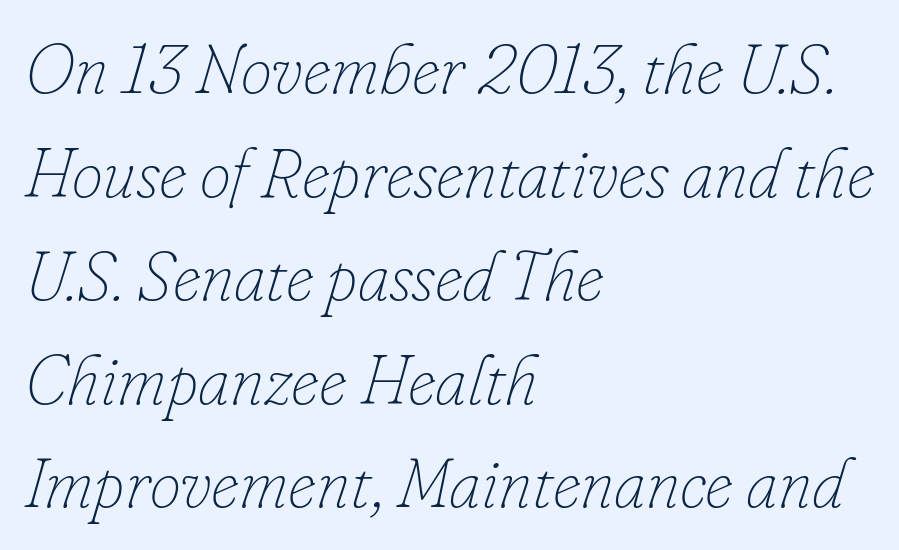
The image shows 70 px thin type, italic (leaning right); set left-aligned, normal line spacing (1.48x), normal letter spacing, not underlined; low stroke contrast and a small x-height.
